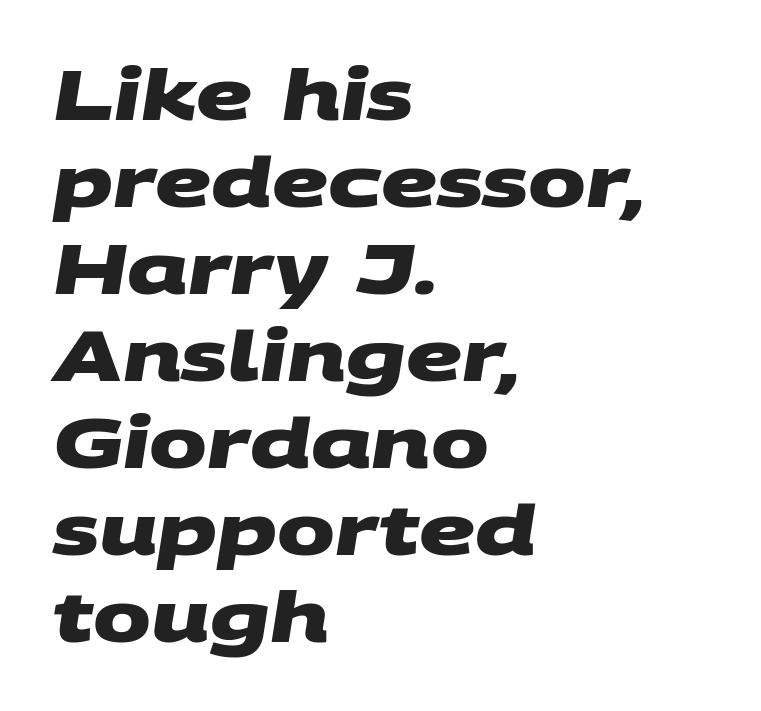
Normally led — the rows are evenly, conventionally spaced. The typeface chosen for these lines omits serifs. Descenders are the only things crossing below the line. Look at the tracking — it's just the regular setting, nothing added. Compared with a centered layout, this one pins lines to the left instead.
